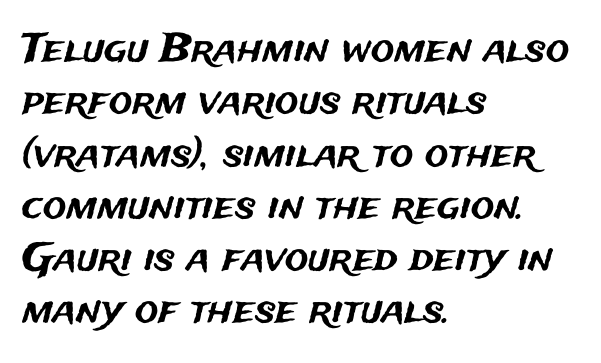
This rendering leaves character spacing at its baseline value. Horizontal bands of white between lines are of average thickness. Do the characters align in a grid? No, the font is proportional.
